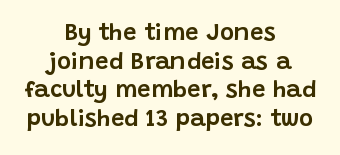
{"italic": "no", "underline": "no", "align": "center", "line_spacing_ratio": 1.19, "letter_spacing": "normal", "letter_spacing_em": 0.0, "glyph_px": 24}
